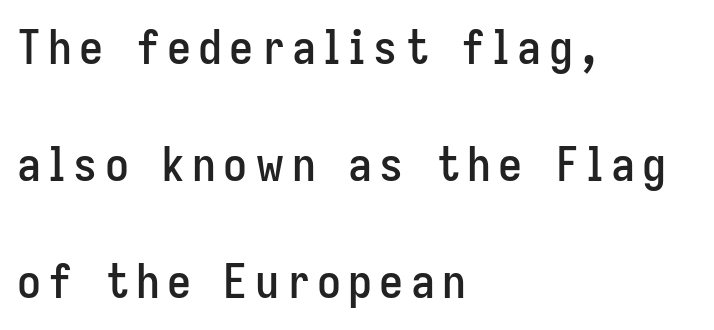
{"serif": "no", "italic": "no", "width": "condensed", "stroke_contrast": "low", "x_height": "medium", "monospaced": "no", "underline": "no", "align": "left", "line_spacing": "loose", "line_spacing_ratio": 2.44, "glyph_px": 48}
